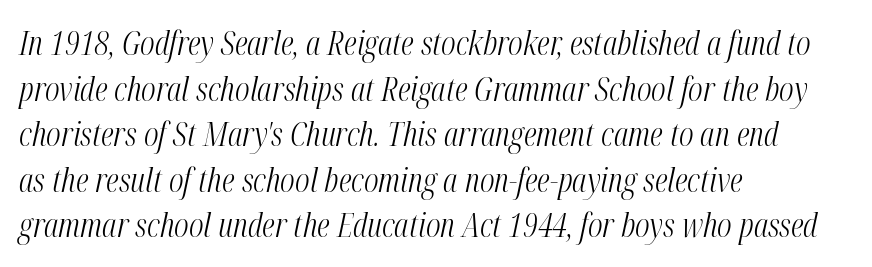
{"italic": "yes", "lean": "right", "slant_degrees": 12, "bold": "no", "weight": "light", "width": "condensed", "stroke_contrast": "medium", "x_height": "medium", "monospaced": "no", "underline": "no", "align": "left", "line_spacing": "normal", "line_spacing_ratio": 1.38, "letter_spacing": "normal", "letter_spacing_em": 0.0, "glyph_px": 33}
